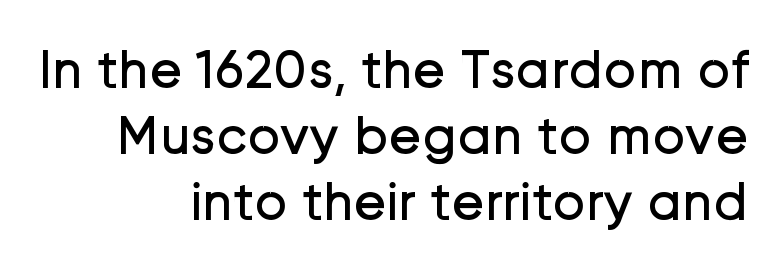
Q: Is the text bold? A: No.
Q: Is the text italic (slanted)? A: No, it is upright.
Q: Is the typeface a serif or a sans-serif typeface? A: Sans-serif.
Q: Is the text underlined? A: No.
Q: How is the paragraph aligned? A: Right-aligned.
Q: Is the spacing between letters normal or unusually wide? A: Normal.
Q: Width (condensed, normal, or wide)? A: Normal.
Q: Stroke contrast? A: Low.
Q: x-height? A: Medium.
Q: Monospaced? A: No.
